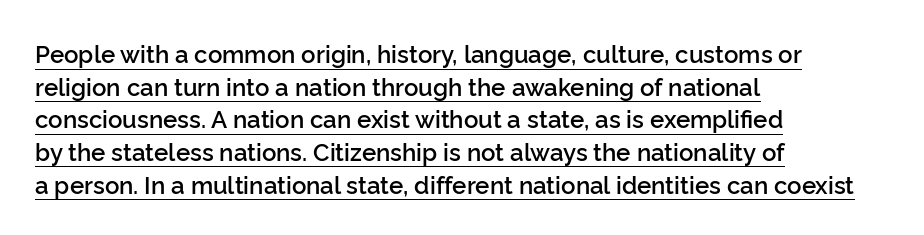
The image shows 24 px text type, upright; set left-aligned, normal line spacing (1.36x), normal letter spacing, underlined.
